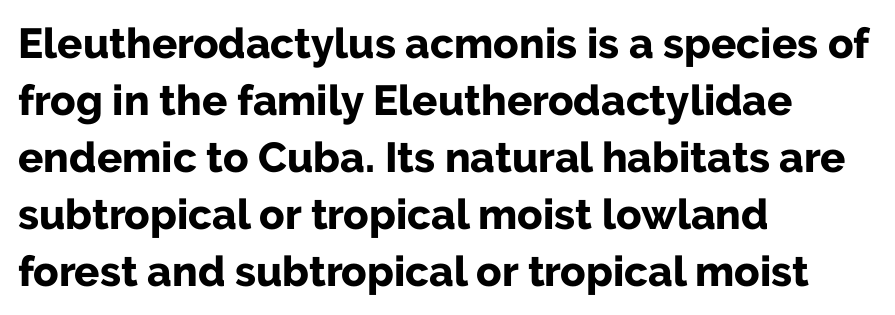
Q: Is the text bold? A: Yes.
Q: Is the text italic (slanted)? A: No, it is upright.
Q: Is the typeface a serif or a sans-serif typeface? A: Sans-serif.
Q: Is the text underlined? A: No.
Q: How is the paragraph aligned? A: Left-aligned.
Q: Is the spacing between letters normal or unusually wide? A: Normal.
Q: Is the spacing between lines tight, normal or loose? A: Normal.
Q: Width (condensed, normal, or wide)? A: Normal.
Q: Stroke contrast? A: Low.
Q: x-height? A: Medium.
Q: Monospaced? A: No.
